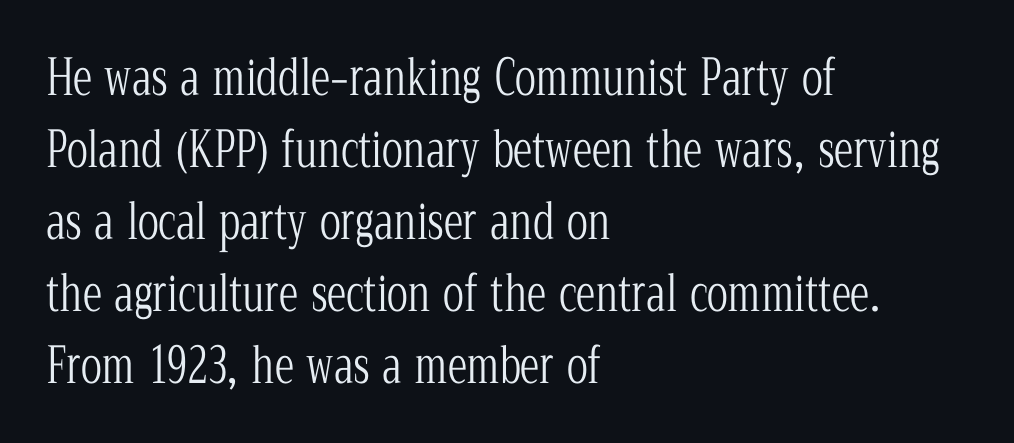
{"serif": "yes", "italic": "no", "bold": "no", "weight": "light", "width": "condensed", "stroke_contrast": "low", "x_height": "medium", "monospaced": "no", "underline": "no", "align": "left", "line_spacing": "normal", "line_spacing_ratio": 1.47, "letter_spacing": "normal", "letter_spacing_em": 0.0, "glyph_px": 49}
